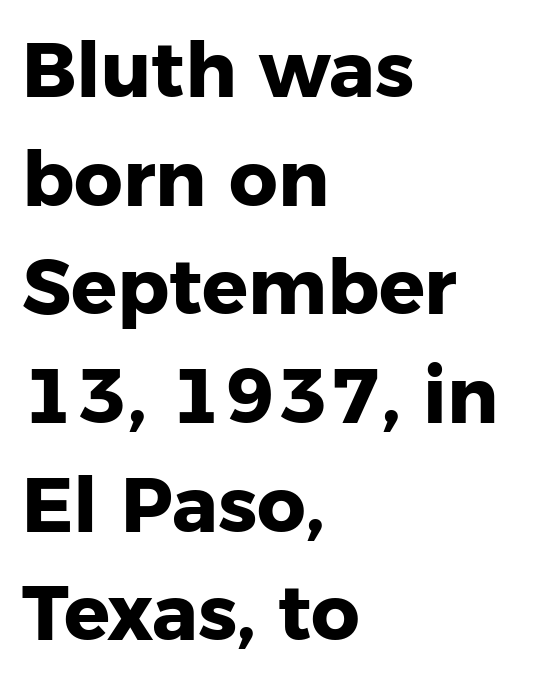
{"serif": "no", "italic": "no", "bold": "yes", "weight": "heavy", "width": "normal", "stroke_contrast": "low", "x_height": "medium", "monospaced": "no", "underline": "no", "align": "left", "line_spacing": "normal", "line_spacing_ratio": 1.43, "letter_spacing": "normal", "letter_spacing_em": 0.0, "glyph_px": 76}
